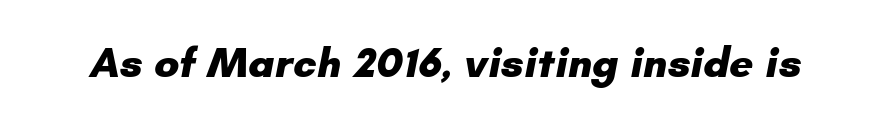
Character widths vary here, with narrow letters taking less room than wide ones. Honestly, there is no underline to notice here at all. The letters carry no serifs — their stems end cleanly without finishing strokes. The line texture is even and compact thanks to regular tracking. Weight check: bold — yes, fully.
